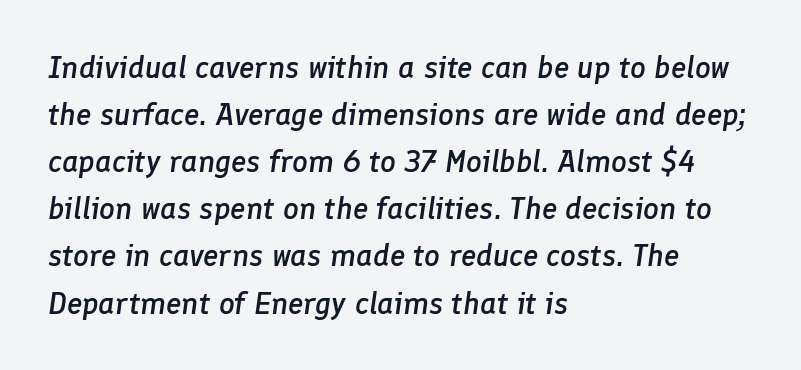
Every character sits at an angle, as italics do. Look at the tracking — it's just the regular setting, nothing added. Underlining? Definitely not there. Where is the straight margin? On the left. Here the designer chose a conventional face with non-uniform glyph widths. What's the leading like? Ordinary, nothing unusual.
